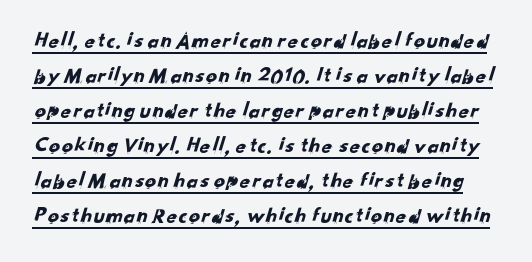
Q: Is the text underlined? A: Yes.
Q: Is the spacing between letters normal or unusually wide? A: Normal.
Q: Is the spacing between lines tight, normal or loose? A: Normal.
